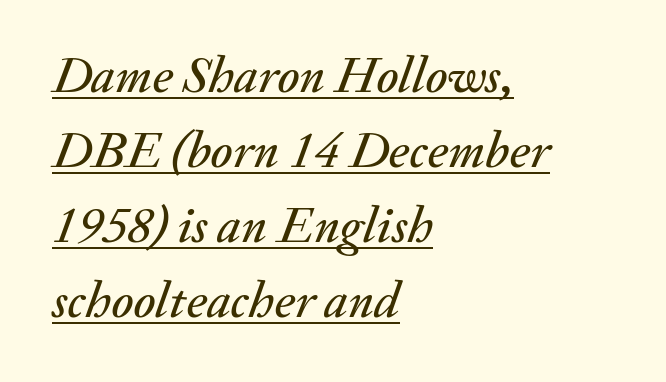
{"italic": "yes", "lean": "right", "slant_degrees": 20, "width": "normal", "stroke_contrast": "medium", "x_height": "small", "monospaced": "no", "underline": "yes", "align": "left", "line_spacing": "normal", "line_spacing_ratio": 1.44, "letter_spacing": "normal", "letter_spacing_em": 0.0, "glyph_px": 52}
